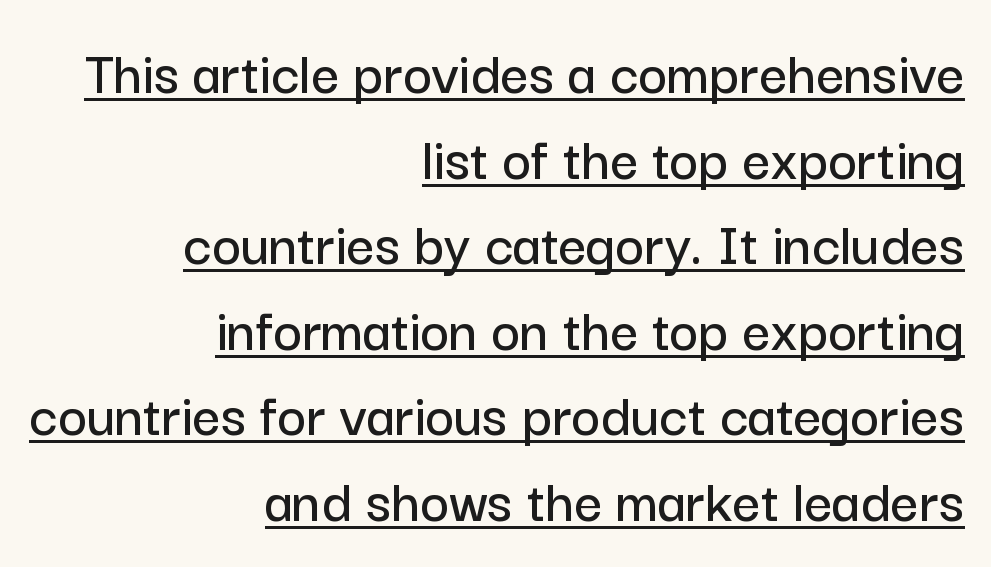
Q: Is the text italic (slanted)? A: No, it is upright.
Q: Is the typeface a serif or a sans-serif typeface? A: Sans-serif.
Q: Is the text underlined? A: Yes.
Q: How is the paragraph aligned? A: Right-aligned.
Q: Is the spacing between letters normal or unusually wide? A: Normal.
Q: Is the spacing between lines tight, normal or loose? A: Normal.
Q: Width (condensed, normal, or wide)? A: Normal.
Q: Stroke contrast? A: Low.
Q: x-height? A: Medium.
Q: Monospaced? A: No.
